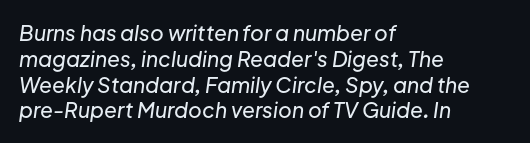
Q: Is the text italic (slanted)? A: Yes, it leans right by about 8 degrees.
Q: Is the text underlined? A: No.
Q: How is the paragraph aligned? A: Left-aligned.
Q: Is the spacing between letters normal or unusually wide? A: Normal.
